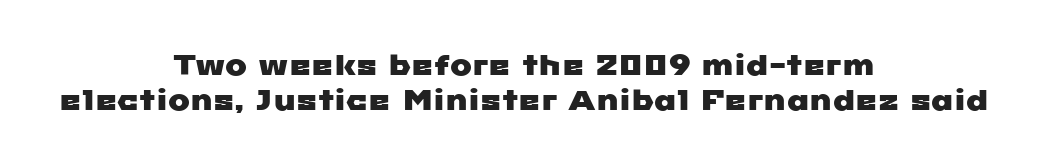
The characters display no serif detailing; their extremities are plain. The rag falls on both sides of this text block equally. You could call the tracking neutral — neither tight nor loose. The space directly below the letters is spotless. You could not count columns in this text — the font is proportionally spaced.
